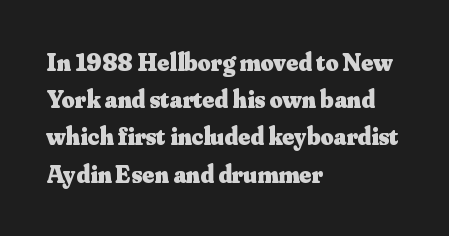
{"italic": "no", "bold": "yes", "underline": "no", "align": "left", "line_spacing": "normal", "line_spacing_ratio": 1.49, "letter_spacing": "normal", "letter_spacing_em": 0.0, "glyph_px": 25}
